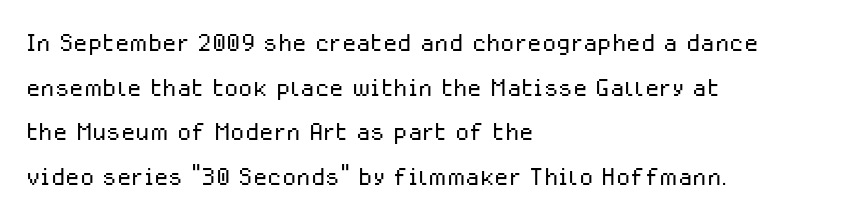
The image shows 33 px light sans-serif type, upright; set left-aligned, normal line spacing (1.35x), normal letter spacing, not underlined; low stroke contrast and a medium x-height.
